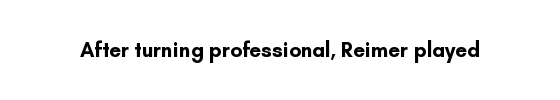
The image shows 21 px bold type, upright; set normal letter spacing, not underlined.
